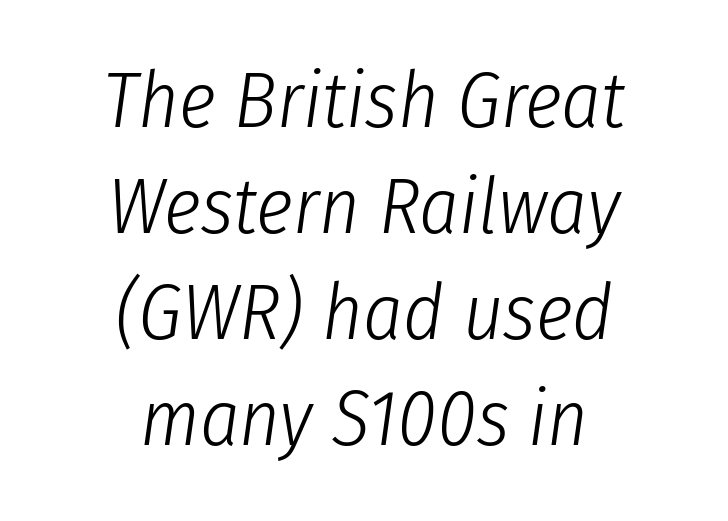
How would I describe the line gaps? Plain and ordinary. Letter spacing: default. The rendering positions every line midway between the sides. The space beneath each line is pristine and unruled. Is this a fixed-width face? No — the glyphs have proportional, varying widths. Slant detected: the letters are inclined.
